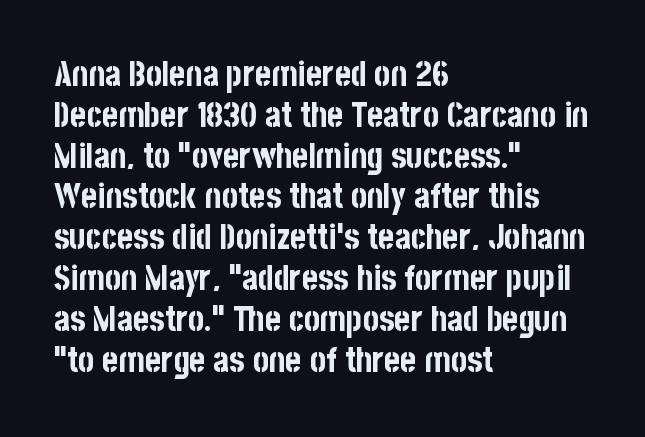
The image shows 34 px bold, condensed sans-serif type, upright; set left-aligned, line spacing 1.2x, normal letter spacing, not underlined; low stroke contrast and a large x-height.
